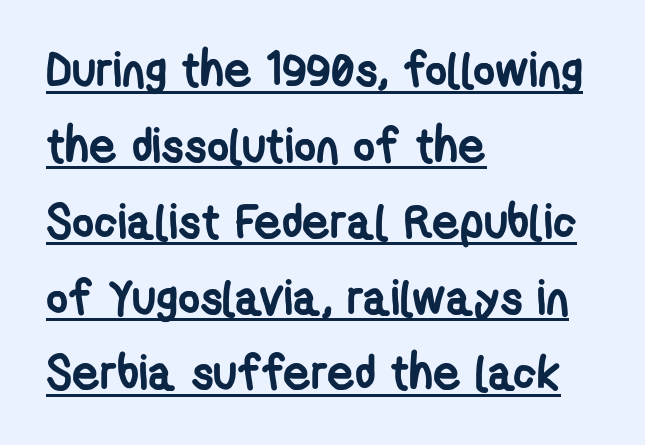
{"serif": "no", "bold": "yes", "weight": "semibold", "width": "condensed", "stroke_contrast": "low", "x_height": "medium", "monospaced": "no", "underline": "yes", "align": "left", "line_spacing": "normal", "line_spacing_ratio": 1.58, "letter_spacing": "normal", "letter_spacing_em": 0.0, "glyph_px": 48}
